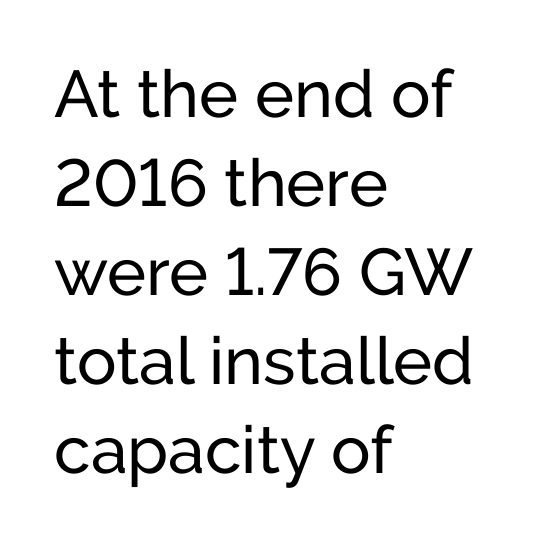
The image shows 66 px sans-serif type, upright; set left-aligned, normal line spacing (1.35x), normal letter spacing, not underlined; low stroke contrast and a medium x-height.
